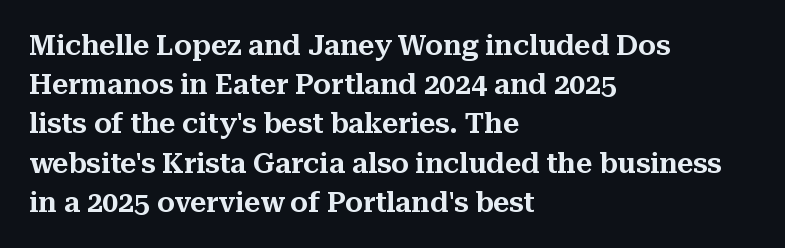
Q: Is the text italic (slanted)? A: No, it is upright.
Q: Is the typeface a serif or a sans-serif typeface? A: Serif.
Q: Is the text underlined? A: No.
Q: How is the paragraph aligned? A: Left-aligned.
Q: Is the spacing between letters normal or unusually wide? A: Normal.
Q: Is the spacing between lines tight, normal or loose? A: Normal.
Q: Width (condensed, normal, or wide)? A: Normal.
Q: Stroke contrast? A: Medium.
Q: x-height? A: Medium.
Q: Monospaced? A: No.
